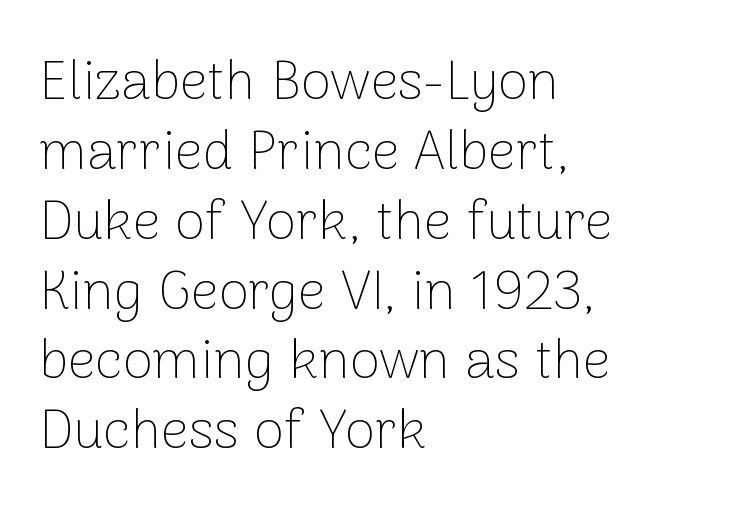
The image shows 55 px thin sans-serif type, upright; set left-aligned, normal line spacing (1.27x), normal letter spacing, not underlined; low stroke contrast and a medium x-height.
